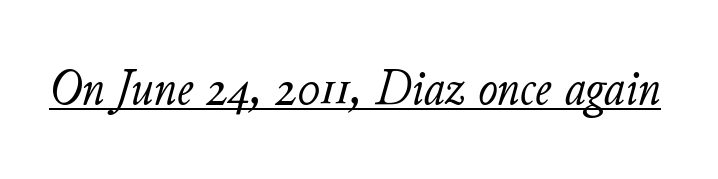
The image shows 52 px light type, italic (leaning right); set normal letter spacing, underlined; low stroke contrast and a small x-height.
